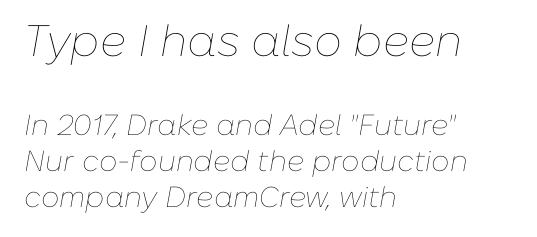
The image shows 44 px thin type, italic (leaning right); set left-aligned, line spacing 1.24x, normal letter spacing, not underlined; the first (top) block is 1.52x larger; low stroke contrast and a medium x-height.
